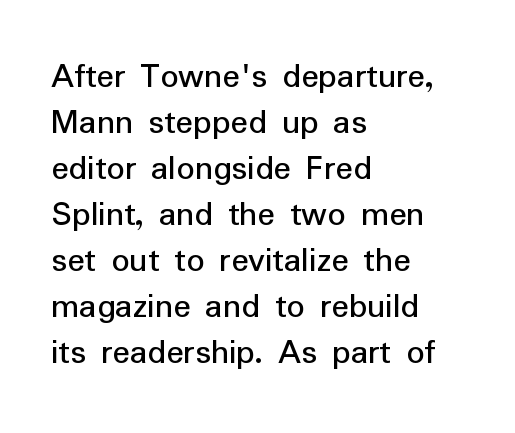
The image shows 36 px sans-serif type, upright; set left-aligned, normal line spacing (1.28x), normal letter spacing, not underlined; low stroke contrast and a medium x-height.
